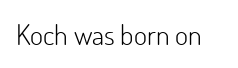
{"serif": "no", "italic": "no", "bold": "no", "weight": "light", "width": "normal", "stroke_contrast": "low", "x_height": "small", "monospaced": "no", "underline": "no", "letter_spacing": "normal", "letter_spacing_em": 0.0, "glyph_px": 28}
